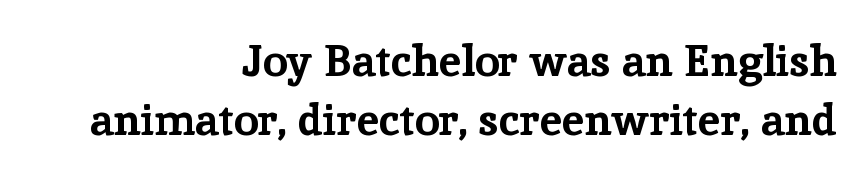
Q: Is the text bold? A: Yes.
Q: Is the text italic (slanted)? A: No, it is upright.
Q: Is the typeface a serif or a sans-serif typeface? A: Serif.
Q: Is the text underlined? A: No.
Q: How is the paragraph aligned? A: Right-aligned.
Q: Is the spacing between letters normal or unusually wide? A: Normal.
Q: Is the spacing between lines tight, normal or loose? A: Normal.
Q: Width (condensed, normal, or wide)? A: Normal.
Q: Stroke contrast? A: Low.
Q: x-height? A: Medium.
Q: Monospaced? A: No.
